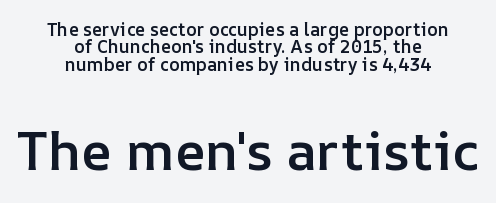
The image shows 54 px semibold type, upright; set centered, tight line spacing (0.97x), normal letter spacing, not underlined; the second (bottom) block is 3.0x larger; low stroke contrast and a medium x-height.
